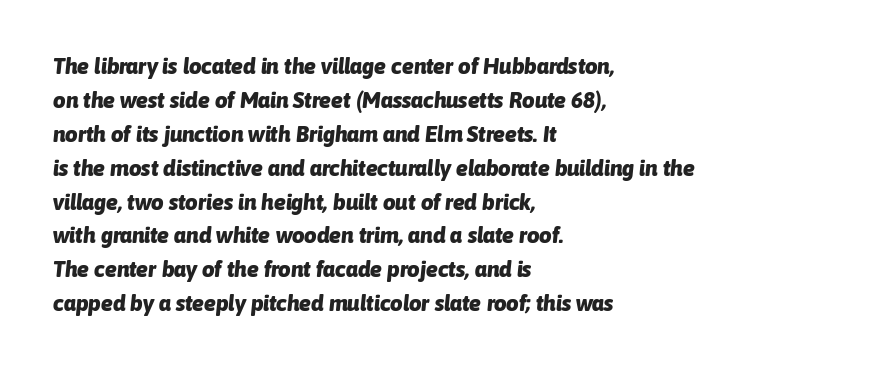
Q: Is the text bold? A: Yes.
Q: Is the text italic (slanted)? A: Yes, it leans right by about 6 degrees.
Q: Is the text underlined? A: No.
Q: How is the paragraph aligned? A: Left-aligned.
Q: Is the spacing between letters normal or unusually wide? A: Normal.
Q: Is the spacing between lines tight, normal or loose? A: Normal.
